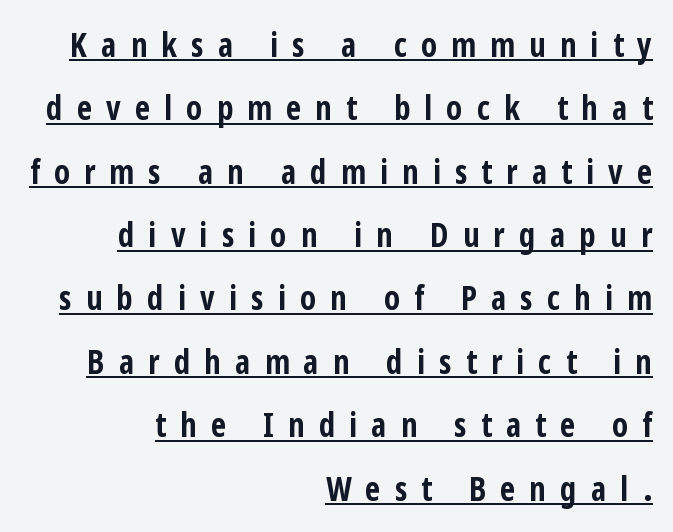
The image shows 33 px bold, condensed sans-serif type, upright; set right-aligned, loose line spacing (1.92x), unusually wide letter spacing (+0.43 em), underlined; low stroke contrast and a medium x-height.
